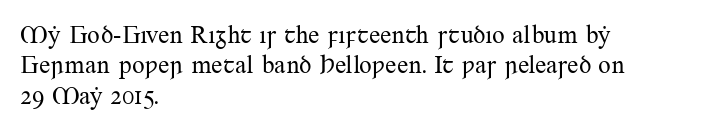
The image shows 25 px text type, upright; set left-aligned, line spacing 1.22x, normal letter spacing, not underlined.
